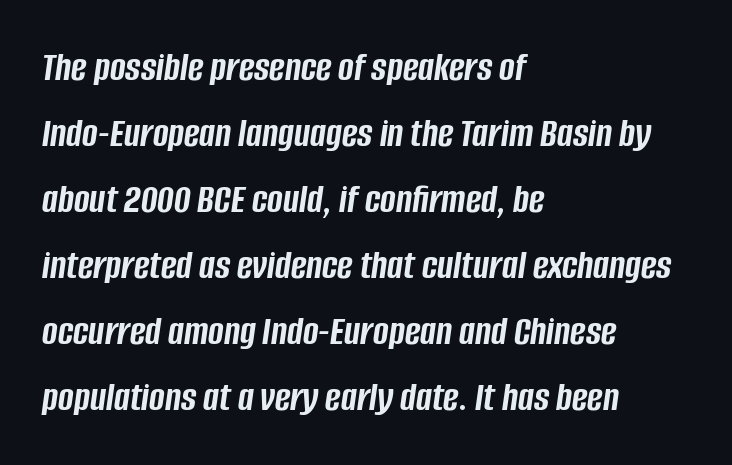
The image shows 42 px semibold, condensed type, italic (leaning right); set left-aligned, normal line spacing (1.57x), normal letter spacing, not underlined; low stroke contrast and a large x-height.
